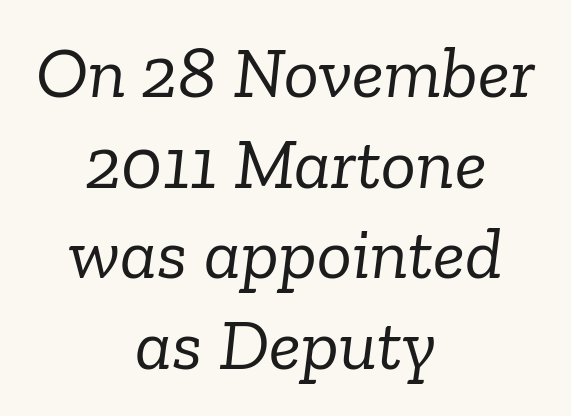
The gap between lines stays unmarked. The letters advance in unequal steps, a hallmark of proportional type. A typesetter would label this face a serif. The weight would be labelled regular, book, light, or lighter still. Which margin do the lines hug? Neither — every line sits in the middle.
